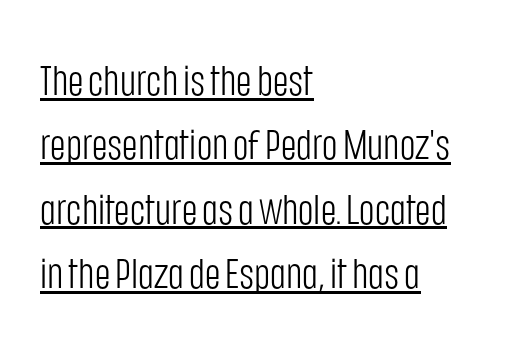
{"serif": "no", "italic": "no", "bold": "no", "weight": "light", "width": "condensed", "stroke_contrast": "low", "x_height": "large", "monospaced": "no", "underline": "yes", "align": "left", "line_spacing": "normal", "line_spacing_ratio": 1.53, "letter_spacing": "normal", "letter_spacing_em": 0.0, "glyph_px": 42}
